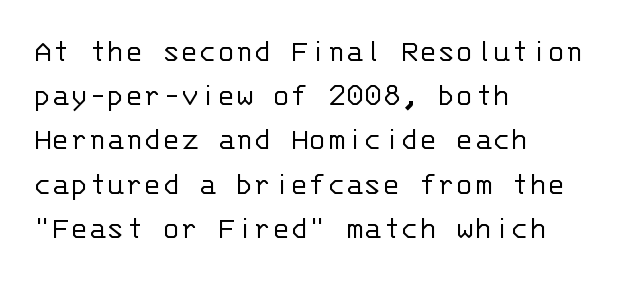
Short and long lines alike share a common starting point at left. The rendering uses a moderate line-height, typical for paragraphs. Check under the words: just untouched page. Is this a fixed-width face? Yes — each glyph sits in an identical cell. Stroke terminals: plain, sans-serif.
